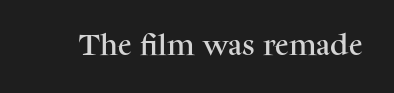
Q: Is the text italic (slanted)? A: No, it is upright.
Q: Is the text underlined? A: No.
Q: Is the spacing between letters normal or unusually wide? A: Normal.
